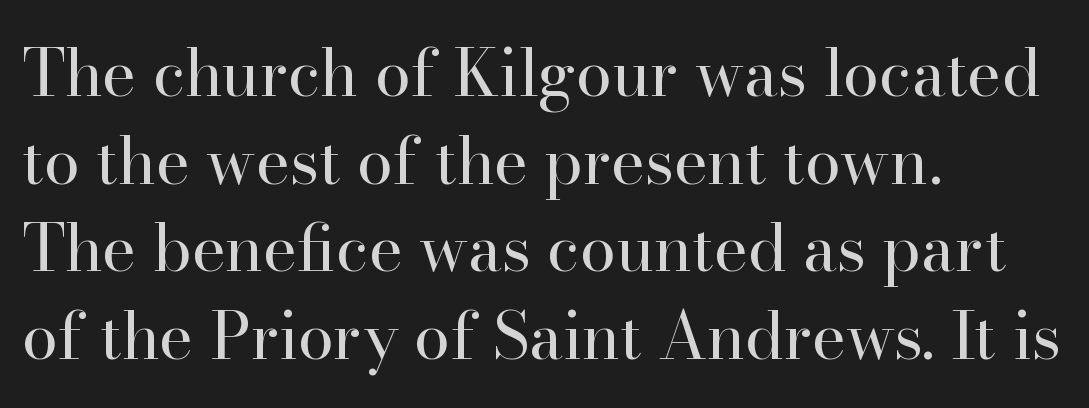
{"serif": "yes", "italic": "no", "bold": "no", "weight": "regular", "width": "normal", "stroke_contrast": "high", "x_height": "small", "monospaced": "no", "underline": "no", "align": "left", "line_spacing": "normal", "line_spacing_ratio": 1.35, "letter_spacing": "normal", "letter_spacing_em": 0.0, "glyph_px": 65}
